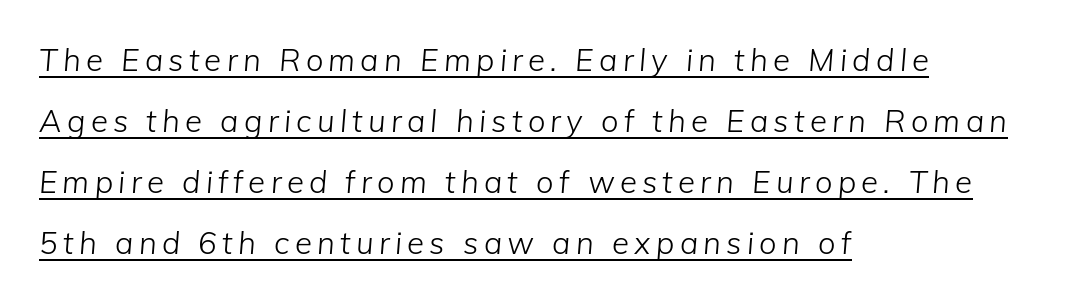
{"italic": "yes", "lean": "right", "slant_degrees": 5, "bold": "no", "weight": "light", "width": "normal", "stroke_contrast": "low", "x_height": "medium", "monospaced": "no", "underline": "yes", "align": "left", "line_spacing": "loose", "line_spacing_ratio": 1.97, "glyph_px": 31}
